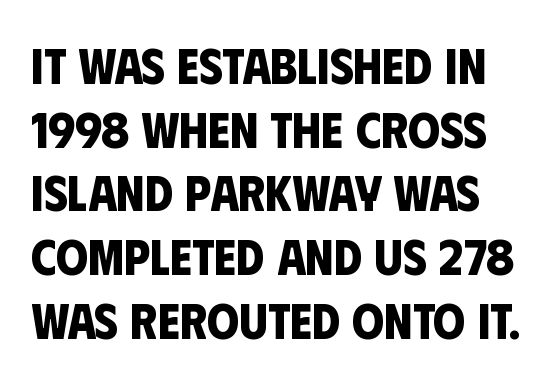
Q: Is the text bold? A: Yes.
Q: Is the typeface a serif or a sans-serif typeface? A: Sans-serif.
Q: Is the text underlined? A: No.
Q: Is the spacing between letters normal or unusually wide? A: Normal.
Q: Is the spacing between lines tight, normal or loose? A: Normal.
Q: Width (condensed, normal, or wide)? A: Condensed.
Q: Stroke contrast? A: Low.
Q: x-height? A: Large.
Q: Monospaced? A: No.
